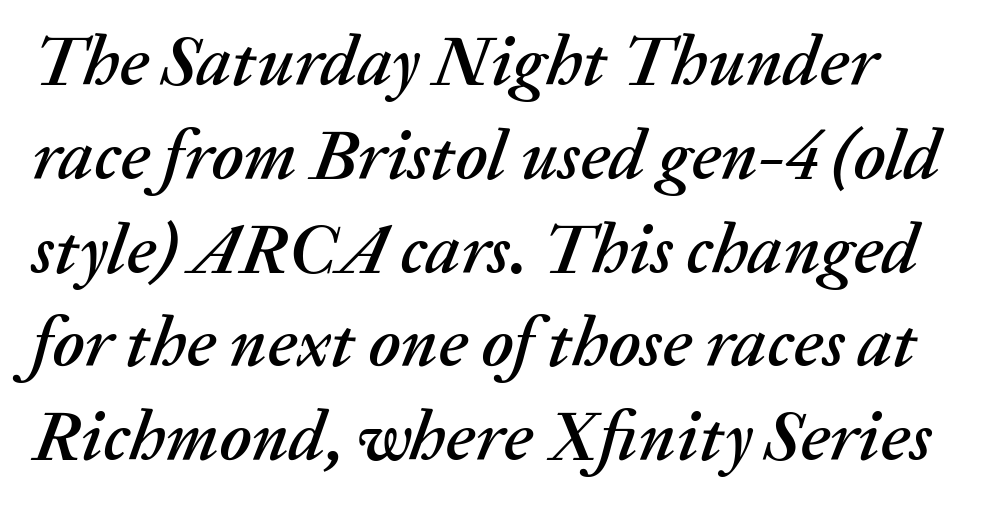
The image shows 70 px text type, italic (leaning right); set normal line spacing (1.34x), normal letter spacing, not underlined; medium stroke contrast and a medium x-height.
